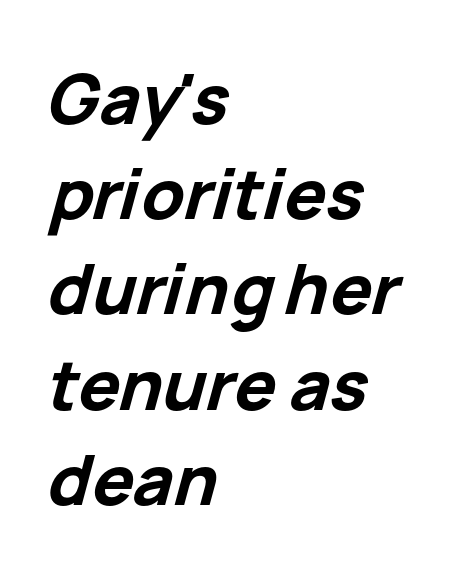
The image shows 69 px bold type, italic (leaning right); set left-aligned, normal line spacing (1.38x), normal letter spacing, not underlined; low stroke contrast and a medium x-height.
